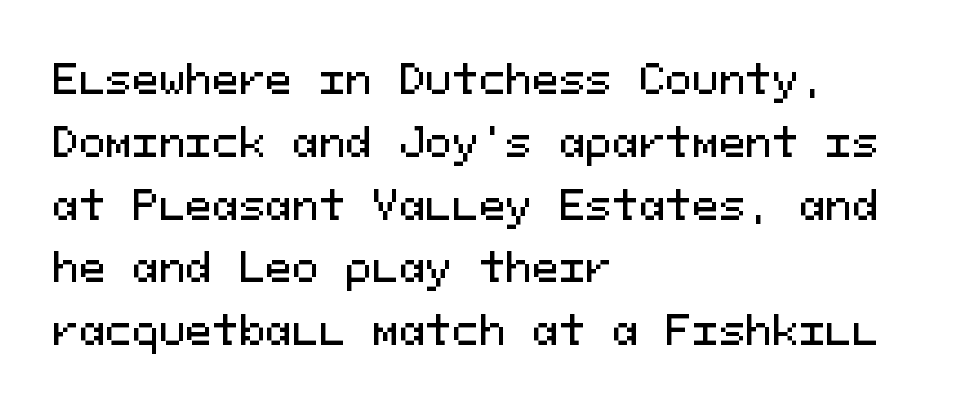
Q: Is the text italic (slanted)? A: No, it is upright.
Q: Is the typeface a serif or a sans-serif typeface? A: Sans-serif.
Q: Is the text underlined? A: No.
Q: How is the paragraph aligned? A: Left-aligned.
Q: Is the spacing between letters normal or unusually wide? A: Normal.
Q: Is the spacing between lines tight, normal or loose? A: Normal.
Q: Width (condensed, normal, or wide)? A: Normal.
Q: Stroke contrast? A: Medium.
Q: x-height? A: Medium.
Q: Monospaced? A: Yes.
